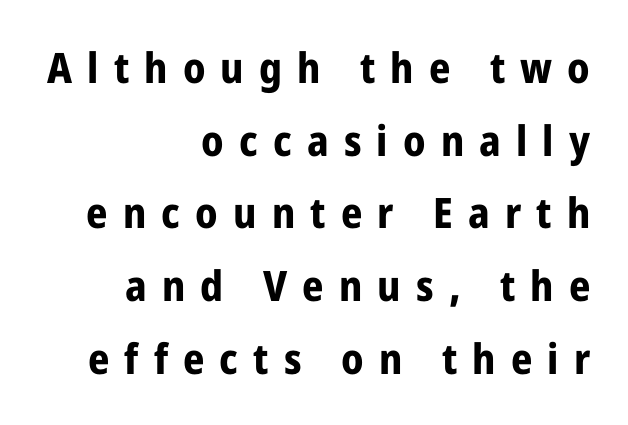
Q: Is the text bold? A: Yes.
Q: Is the text italic (slanted)? A: No, it is upright.
Q: Is the typeface a serif or a sans-serif typeface? A: Sans-serif.
Q: Is the text underlined? A: No.
Q: How is the paragraph aligned? A: Right-aligned.
Q: Is the spacing between letters normal or unusually wide? A: Unusually wide.
Q: Width (condensed, normal, or wide)? A: Condensed.
Q: Stroke contrast? A: Low.
Q: x-height? A: Medium.
Q: Monospaced? A: No.
